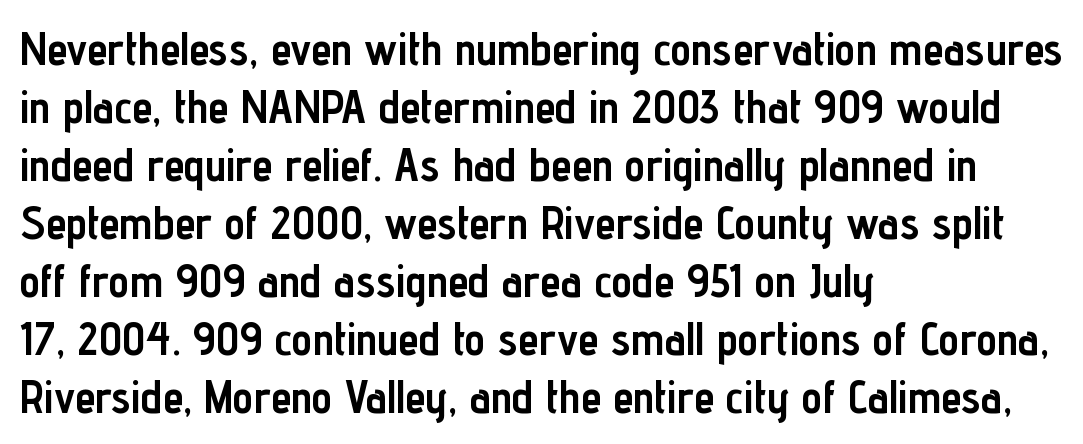
Bold? Absolutely — the strokes are thick and heavy. The axis of the letterforms is exactly vertical. The line-height multiplier appears to be the usual default. The text block is weighted toward the left margin, trailing off unevenly rightward. The passage shown is typed in a proportional face where columns would drift. The text was rendered using a sans face with plain stroke endings.
